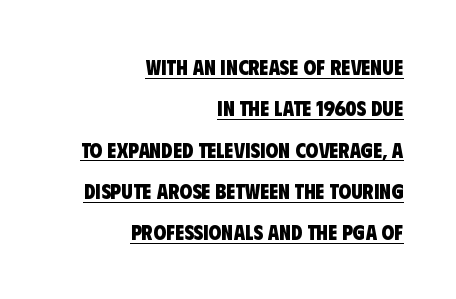
{"bold": "yes", "underline": "yes", "align": "right", "line_spacing": "loose", "line_spacing_ratio": 1.97, "letter_spacing": "normal", "letter_spacing_em": 0.0, "glyph_px": 21}
